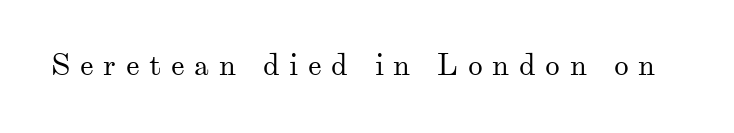
The space directly below the letters is spotless. Inter-character spacing is expanded well beyond the font's built-in metrics. A typesetter would mark this as roman, not italic. Character widths vary here, with narrow letters taking less room than wide ones. Stems and bowls with no extra thickness — not bold. Classification — serif.
